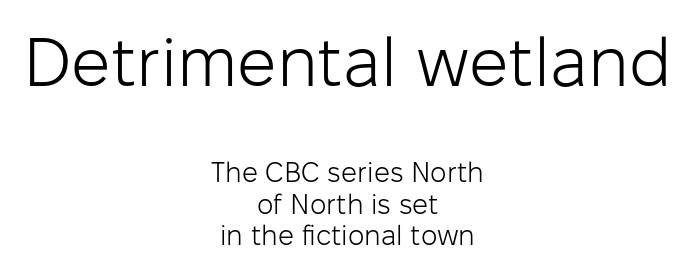
Q: Is the text bold? A: No.
Q: Is the text italic (slanted)? A: No, it is upright.
Q: Is the typeface a serif or a sans-serif typeface? A: Sans-serif.
Q: Is the text underlined? A: No.
Q: How is the paragraph aligned? A: Centered.
Q: Is the spacing between letters normal or unusually wide? A: Normal.
Q: Is the spacing between lines tight, normal or loose? A: Tight.
Q: Which block of text is set in a larger size, the first (top) or the second (bottom)? A: The first (top) one.
Q: Width (condensed, normal, or wide)? A: Normal.
Q: Stroke contrast? A: Low.
Q: x-height? A: Medium.
Q: Monospaced? A: No.
